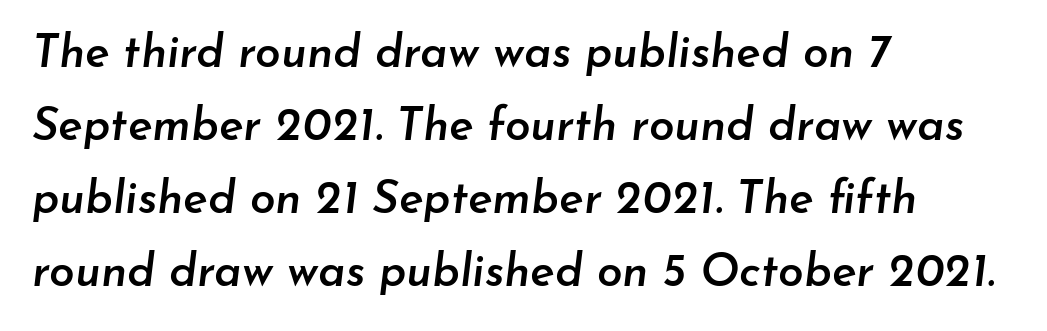
Caption: semibold face, moderately heavy strokes. Type without underlining. Which margin do the lines hug? The left one — the right edge is uneven. No extra tracking has been applied to these lines. The line-height multiplier appears to be the usual default.
